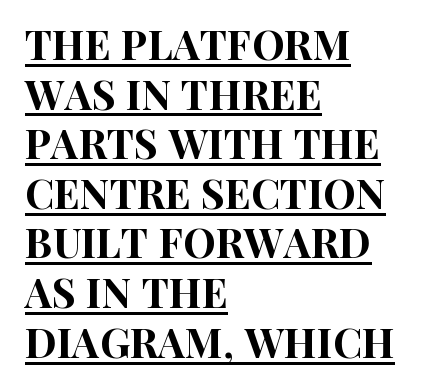
{"serif": "no", "italic": "no", "width": "condensed", "stroke_contrast": "high", "x_height": "large", "monospaced": "no", "underline": "yes", "align": "left", "line_spacing_ratio": 1.21, "letter_spacing": "normal", "letter_spacing_em": 0.0, "glyph_px": 41}
